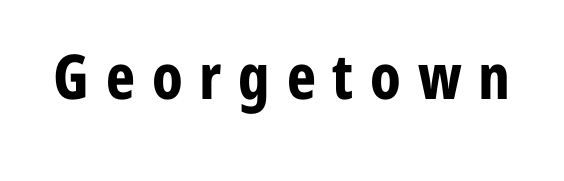
These lines are rendered in a variable-pitch font. These lines were composed using upright roman letters. Between one letter and the next there's a generous, obvious gap. The rendering shows plain stroke endings on the letterforms — a sans-serif design. Words float on clear page, feet unadorned. Summary of weight: heavy, a full bold.
